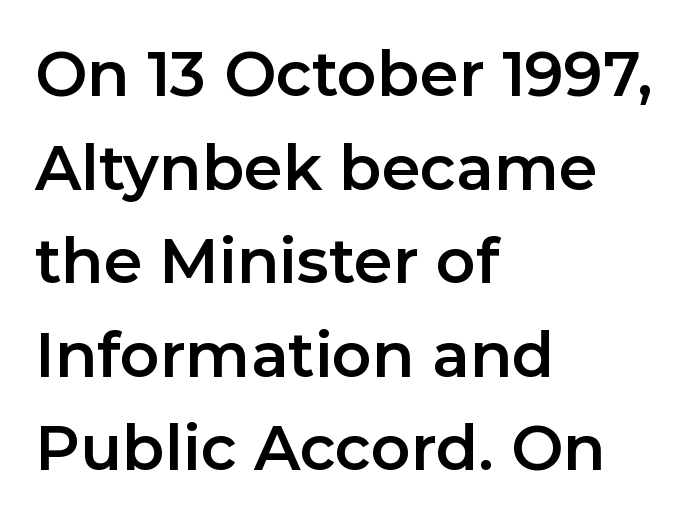
Q: Is the text italic (slanted)? A: No, it is upright.
Q: Is the typeface a serif or a sans-serif typeface? A: Sans-serif.
Q: Is the text underlined? A: No.
Q: How is the paragraph aligned? A: Left-aligned.
Q: Is the spacing between letters normal or unusually wide? A: Normal.
Q: Is the spacing between lines tight, normal or loose? A: Normal.
Q: Width (condensed, normal, or wide)? A: Normal.
Q: Stroke contrast? A: Low.
Q: x-height? A: Medium.
Q: Monospaced? A: No.
